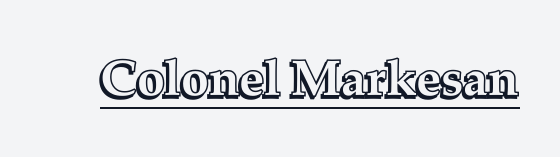
{"italic": "no", "width": "normal", "x_height": "medium", "monospaced": "no", "underline": "yes", "letter_spacing": "normal", "letter_spacing_em": 0.0, "glyph_px": 50}
